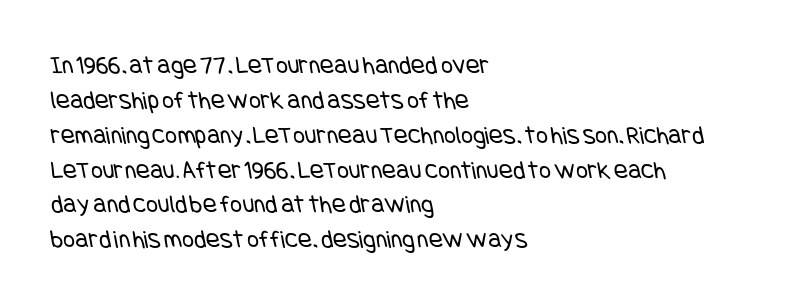
{"bold": "no", "underline": "no", "align": "left", "line_spacing": "normal", "line_spacing_ratio": 1.34, "letter_spacing": "normal", "letter_spacing_em": 0.0, "glyph_px": 26}
